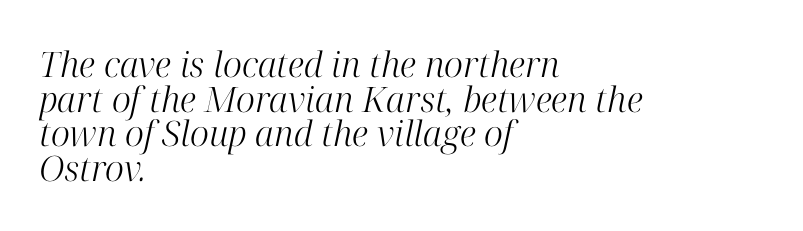
{"serif": "yes", "italic": "yes", "lean": "right", "slant_degrees": 12, "bold": "no", "weight": "light", "width": "normal", "stroke_contrast": "high", "x_height": "medium", "monospaced": "no", "underline": "no", "align": "left", "line_spacing": "tight", "line_spacing_ratio": 0.99, "letter_spacing": "normal", "letter_spacing_em": 0.0, "glyph_px": 35}
